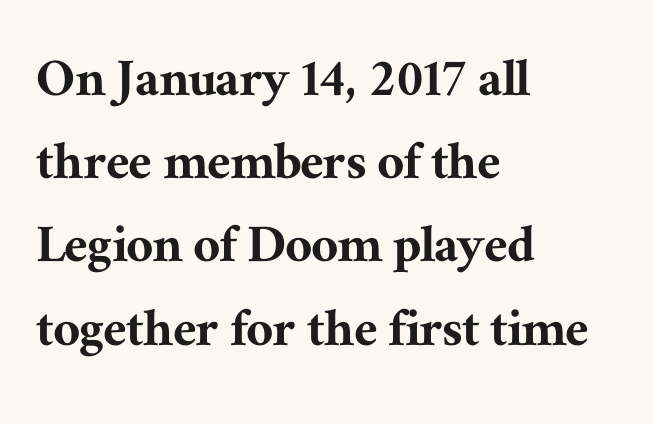
{"serif": "yes", "italic": "no", "width": "normal", "stroke_contrast": "medium", "x_height": "medium", "monospaced": "no", "underline": "no", "align": "left", "line_spacing": "normal", "line_spacing_ratio": 1.41, "letter_spacing": "normal", "letter_spacing_em": 0.0, "glyph_px": 59}
